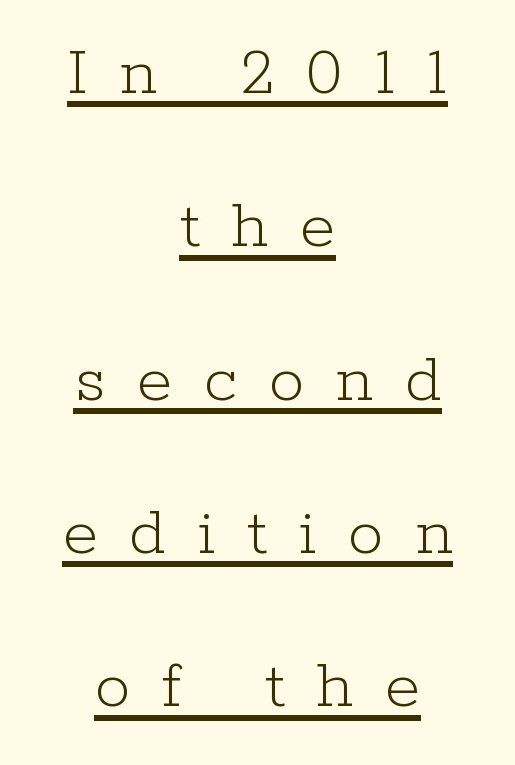
The image shows 71 px light serif type, upright; set centered, loose line spacing (2.16x), unusually wide letter spacing (+0.45 em), underlined; low stroke contrast and a medium x-height.
